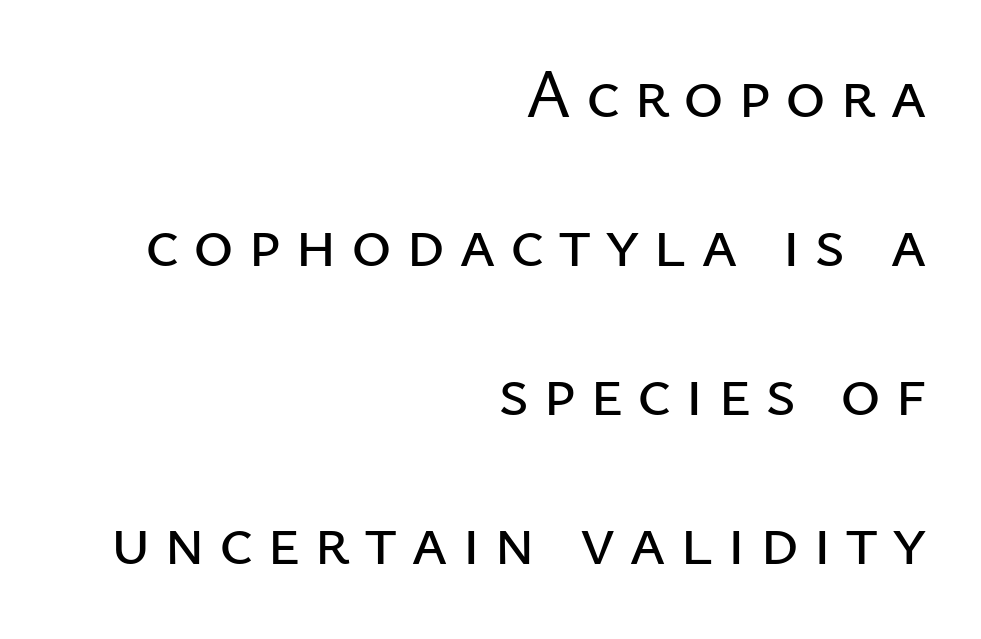
{"serif": "no", "italic": "no", "width": "normal", "stroke_contrast": "low", "x_height": "medium", "monospaced": "no", "underline": "no", "align": "right", "line_spacing": "loose", "line_spacing_ratio": 2.16, "letter_spacing": "wide", "letter_spacing_em": 0.2, "glyph_px": 69}
